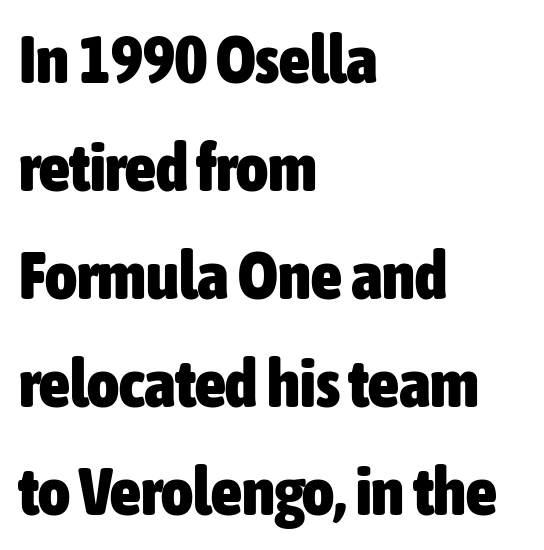
The image shows 68 px heavy, condensed sans-serif type, upright; set left-aligned, normal line spacing (1.59x), normal letter spacing, not underlined; low stroke contrast and a medium x-height.
